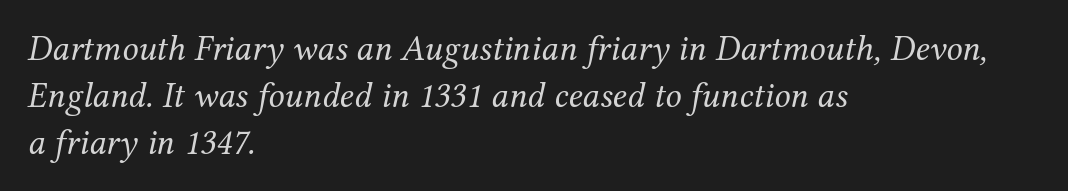
The image shows 36 px regular-weight serif type, italic (leaning right); set left-aligned, normal line spacing (1.31x), normal letter spacing, not underlined; medium stroke contrast and a medium x-height.
